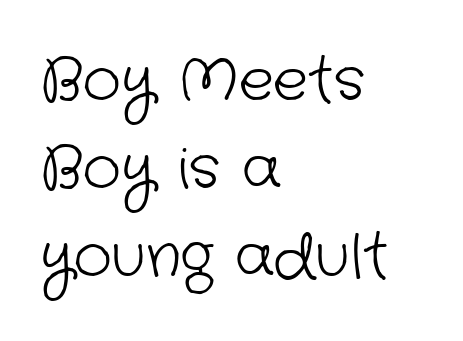
The image shows 59 px light sans-serif type; set left-aligned, normal line spacing (1.49x), normal letter spacing, not underlined; low stroke contrast and a medium x-height.
